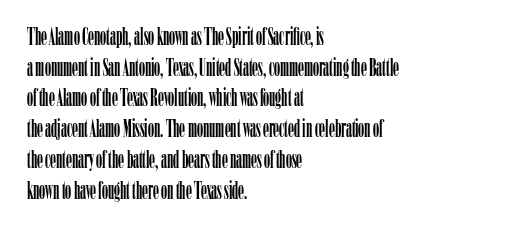
The image shows 24 px text type, upright; set left-aligned, normal line spacing (1.28x), normal letter spacing, not underlined.
